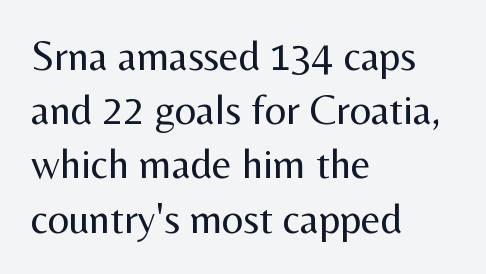
{"serif": "no", "italic": "no", "bold": "no", "weight": "regular", "width": "normal", "stroke_contrast": "medium", "x_height": "medium", "monospaced": "no", "underline": "no", "align": "left", "line_spacing": "normal", "line_spacing_ratio": 1.29, "letter_spacing": "normal", "letter_spacing_em": 0.0, "glyph_px": 42}
